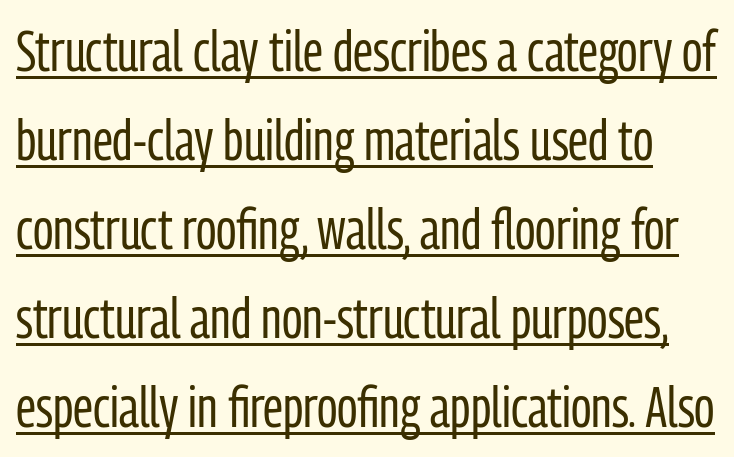
The image shows 56 px regular-weight, condensed sans-serif type, upright; set normal line spacing (1.59x), normal letter spacing, underlined; low stroke contrast and a medium x-height.
